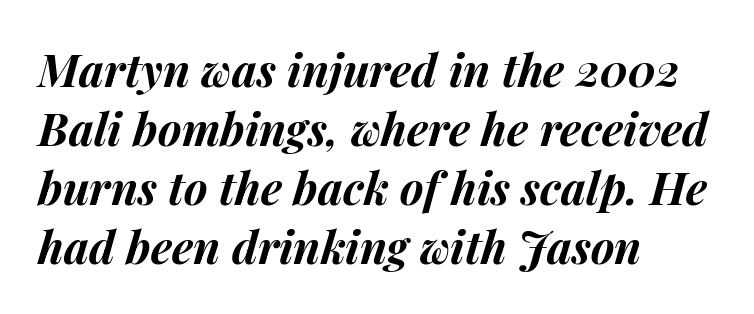
The image shows 45 px bold type, italic (leaning right); set left-aligned, normal line spacing (1.31x), normal letter spacing, not underlined; medium stroke contrast and a medium x-height.
